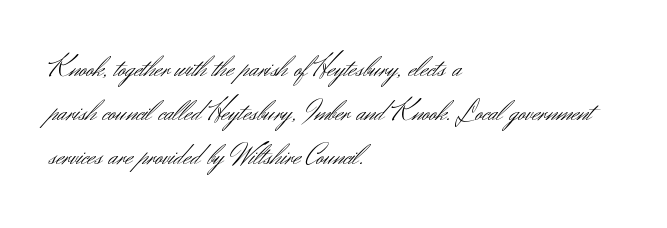
Compared with a centered layout, this one pins lines to the left instead. The foot of each line stays bare and open. Normally led — the rows are evenly, conventionally spaced. Tracking here is standard; glyphs follow each other at the usual distance. The glyphs in this specimen are sans serif.
